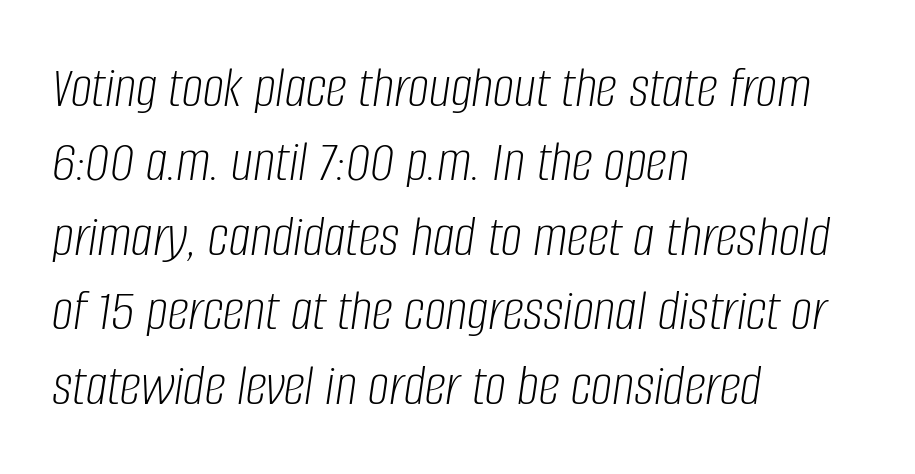
Is the letter spacing exaggerated? No — it looks like the ordinary default. The whole block is typeset with a tilt. Looks like regular typesetting: each glyph gets only the width it needs. Descender tails drop into unmarked territory.
